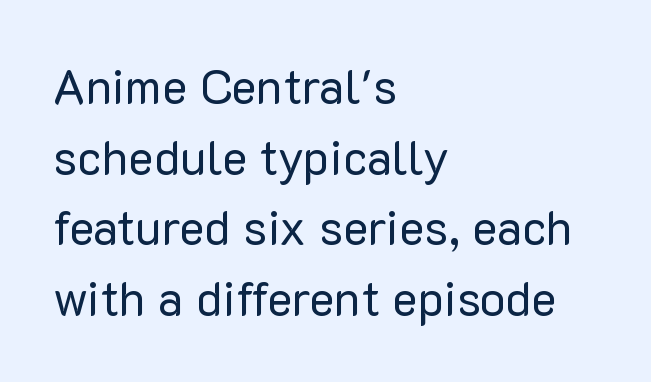
The image shows 48 px regular-weight sans-serif type, upright; set left-aligned, normal line spacing (1.47x), normal letter spacing, not underlined; low stroke contrast and a medium x-height.
